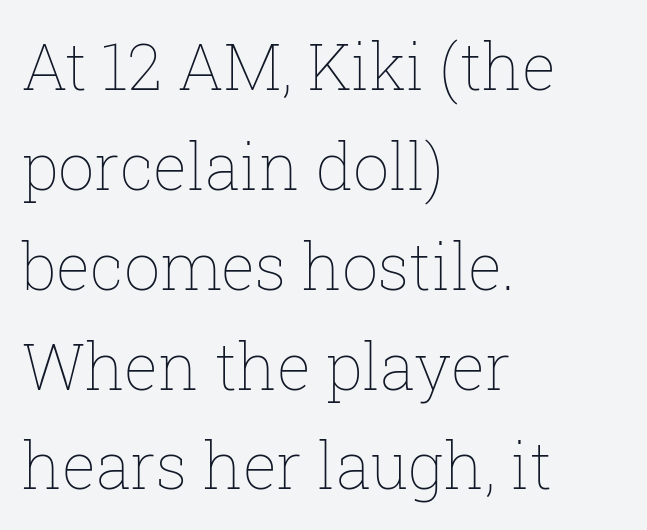
The image shows 64 px thin type, upright; set left-aligned, normal line spacing (1.56x), normal letter spacing, not underlined; low stroke contrast and a medium x-height.
